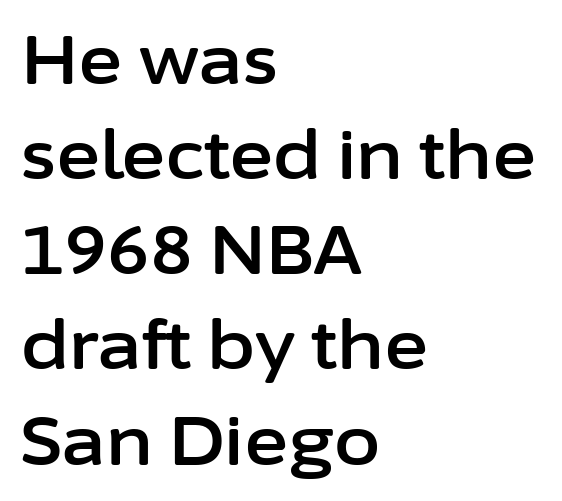
{"serif": "no", "italic": "no", "width": "normal", "stroke_contrast": "low", "x_height": "medium", "monospaced": "no", "underline": "no", "align": "left", "line_spacing": "normal", "line_spacing_ratio": 1.42, "letter_spacing": "normal", "letter_spacing_em": 0.0, "glyph_px": 67}
